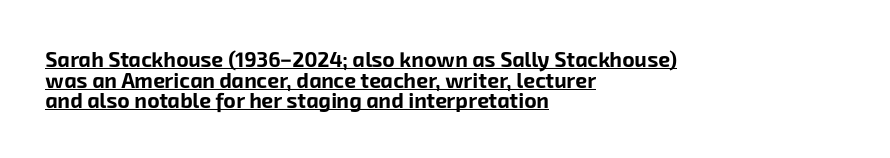
{"bold": "yes", "underline": "yes", "align": "left", "line_spacing": "tight", "line_spacing_ratio": 0.98, "letter_spacing": "normal", "letter_spacing_em": 0.0, "glyph_px": 21}
